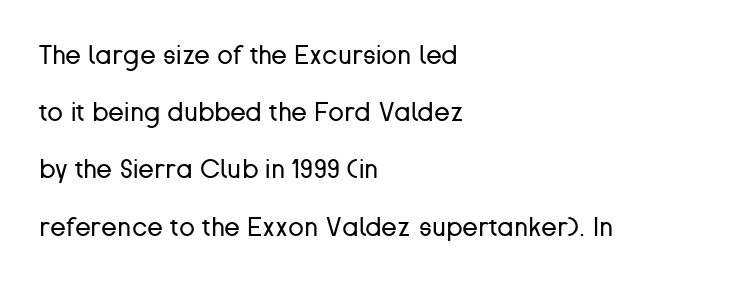
You could fit nearly another row in the gap between these rows. The passage shown is not bold in any degree. This is roman type, the default non-slanted kind. Is the block centered? No — it sits flush against the left margin. No extra tracking has been applied to these lines.
